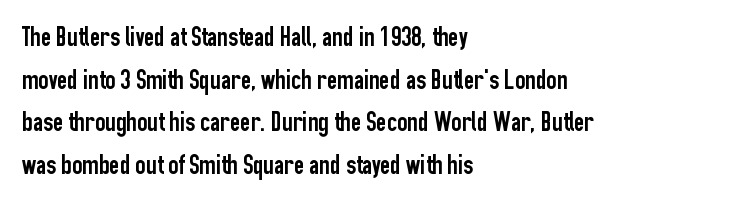
Nope, not italic — everything's standing straight. Leading matches the norm, producing a regular column. Each letter keeps its own natural width here, so spacing adapts to shape. The lines are quadded left. Nope, no serifs anywhere on these letters. Spacing between characters is what you'd get straight out of the box.
